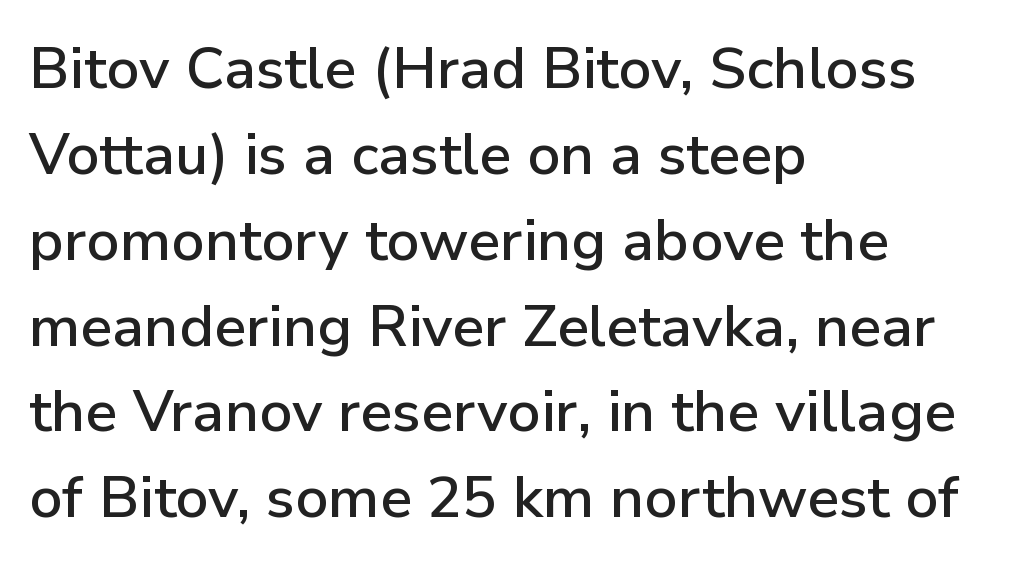
Q: Is the text italic (slanted)? A: No, it is upright.
Q: Is the typeface a serif or a sans-serif typeface? A: Sans-serif.
Q: Is the text underlined? A: No.
Q: How is the paragraph aligned? A: Left-aligned.
Q: Is the spacing between letters normal or unusually wide? A: Normal.
Q: Is the spacing between lines tight, normal or loose? A: Normal.
Q: Width (condensed, normal, or wide)? A: Normal.
Q: Stroke contrast? A: Low.
Q: x-height? A: Medium.
Q: Monospaced? A: No.
